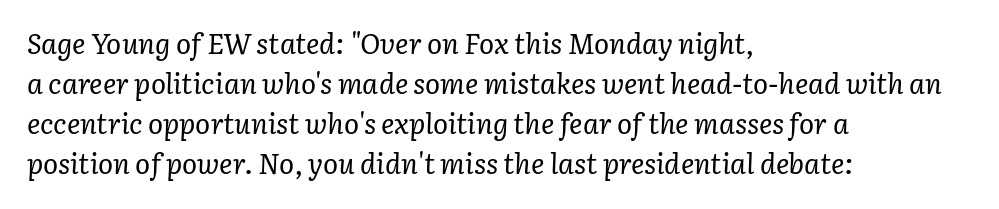
Q: Is the text bold? A: No.
Q: Is the text italic (slanted)? A: Yes, it leans right by about 3 degrees.
Q: Is the typeface a serif or a sans-serif typeface? A: Serif.
Q: Is the text underlined? A: No.
Q: How is the paragraph aligned? A: Left-aligned.
Q: Is the spacing between letters normal or unusually wide? A: Normal.
Q: Is the spacing between lines tight, normal or loose? A: Normal.
Q: Width (condensed, normal, or wide)? A: Normal.
Q: Stroke contrast? A: Low.
Q: x-height? A: Medium.
Q: Monospaced? A: No.
